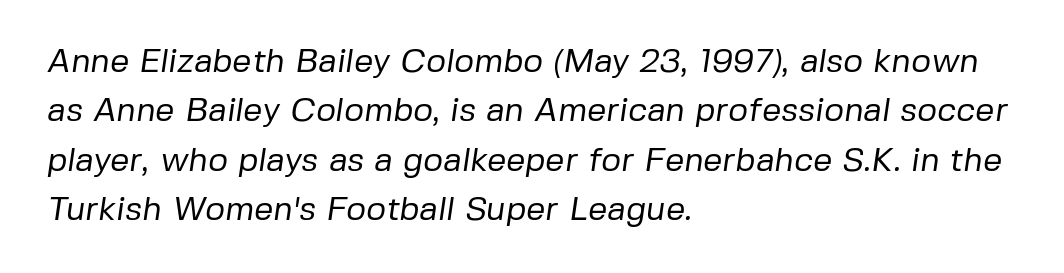
{"serif": "no", "bold": "no", "weight": "regular", "width": "normal", "stroke_contrast": "low", "x_height": "medium", "monospaced": "no", "underline": "no", "align": "left", "line_spacing": "normal", "line_spacing_ratio": 1.45, "letter_spacing": "normal", "letter_spacing_em": 0.0, "glyph_px": 34}
